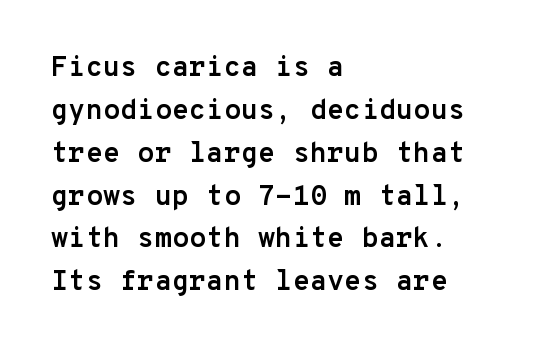
{"serif": "no", "italic": "no", "bold": "yes", "weight": "semibold", "width": "normal", "stroke_contrast": "low", "x_height": "medium", "monospaced": "yes", "underline": "no", "align": "left", "line_spacing": "normal", "line_spacing_ratio": 1.53, "letter_spacing": "normal", "letter_spacing_em": 0.0, "glyph_px": 28}
